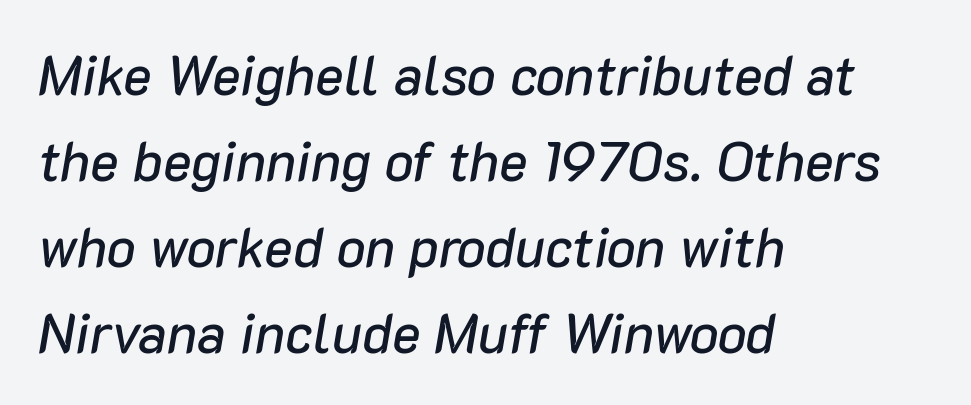
{"italic": "yes", "lean": "right", "slant_degrees": 10, "width": "normal", "stroke_contrast": "low", "x_height": "medium", "monospaced": "no", "underline": "no", "align": "left", "line_spacing": "normal", "line_spacing_ratio": 1.59, "letter_spacing": "normal", "letter_spacing_em": 0.0, "glyph_px": 54}
